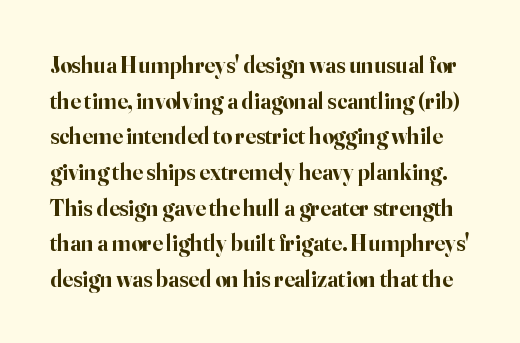
The image shows 23 px bold type, upright; set normal line spacing (1.55x), normal letter spacing, not underlined.
